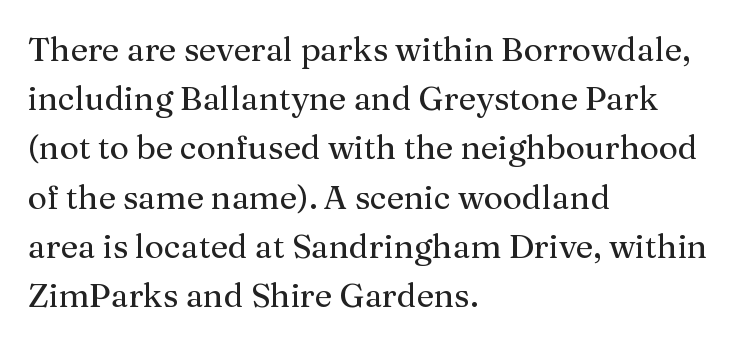
The image shows 33 px serif type, upright; set left-aligned, normal line spacing (1.49x), normal letter spacing, not underlined; medium stroke contrast and a medium x-height.
